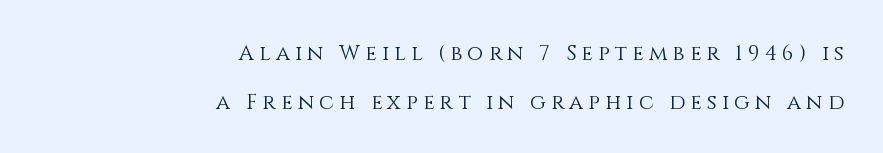
Q: Is the text bold? A: No.
Q: Is the text italic (slanted)? A: No, it is upright.
Q: Is the text underlined? A: No.
Q: How is the paragraph aligned? A: Right-aligned.
Q: Is the spacing between letters normal or unusually wide? A: Unusually wide.
Q: Is the spacing between lines tight, normal or loose? A: Loose.
